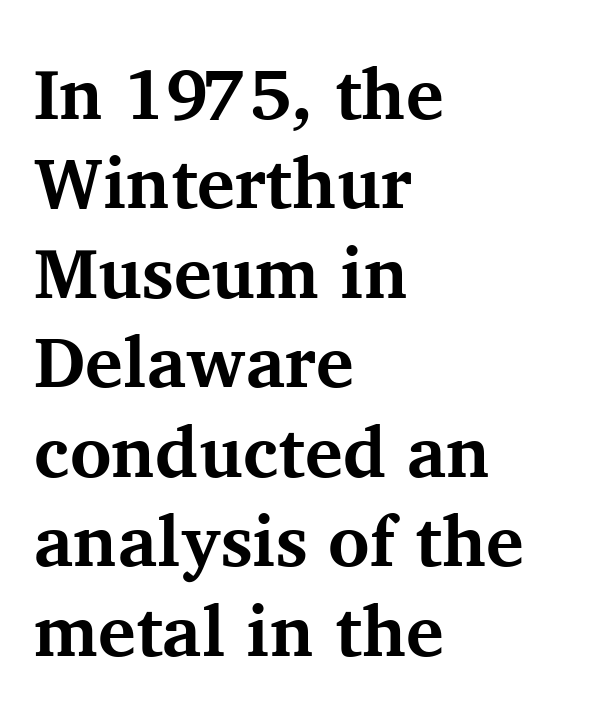
The image shows 71 px bold serif type, upright; set left-aligned, normal line spacing (1.26x), normal letter spacing, not underlined; medium stroke contrast and a medium x-height.
